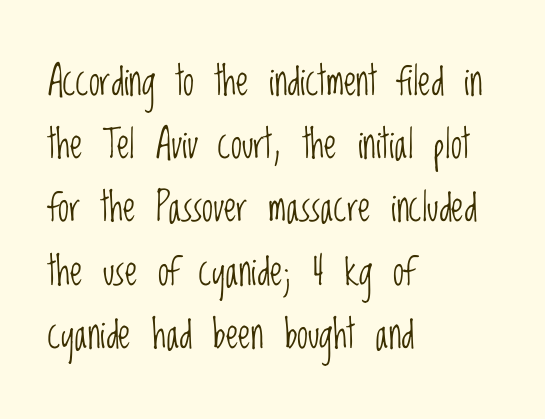
The image shows 40 px light, condensed sans-serif type, upright; set left-aligned, normal line spacing (1.58x), normal letter spacing, not underlined; low stroke contrast and a large x-height.
